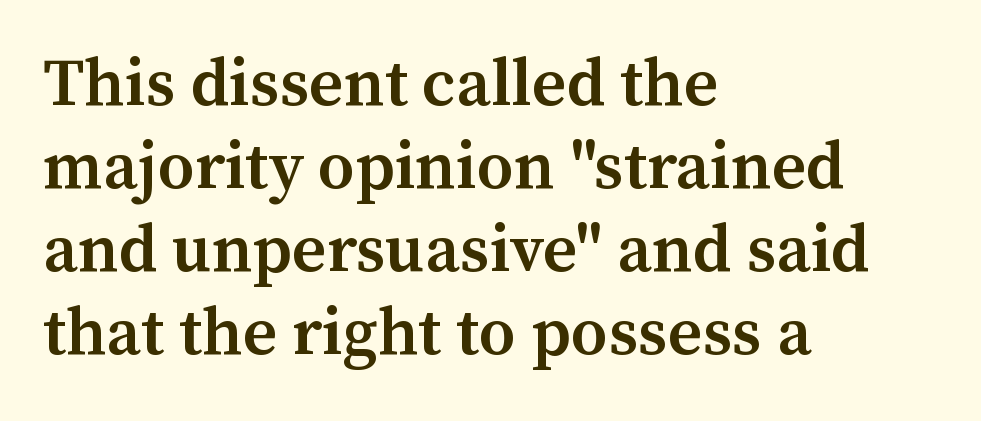
You can tell from the footed stems that serif type was used. Is the letter spacing exaggerated? No — it looks like the ordinary default. Is there any slant? The stems are plumb. Line starts are locked; line ends wander. What weight is shown? A semibold, between regular and bold. A bare baseline throughout the passage.
